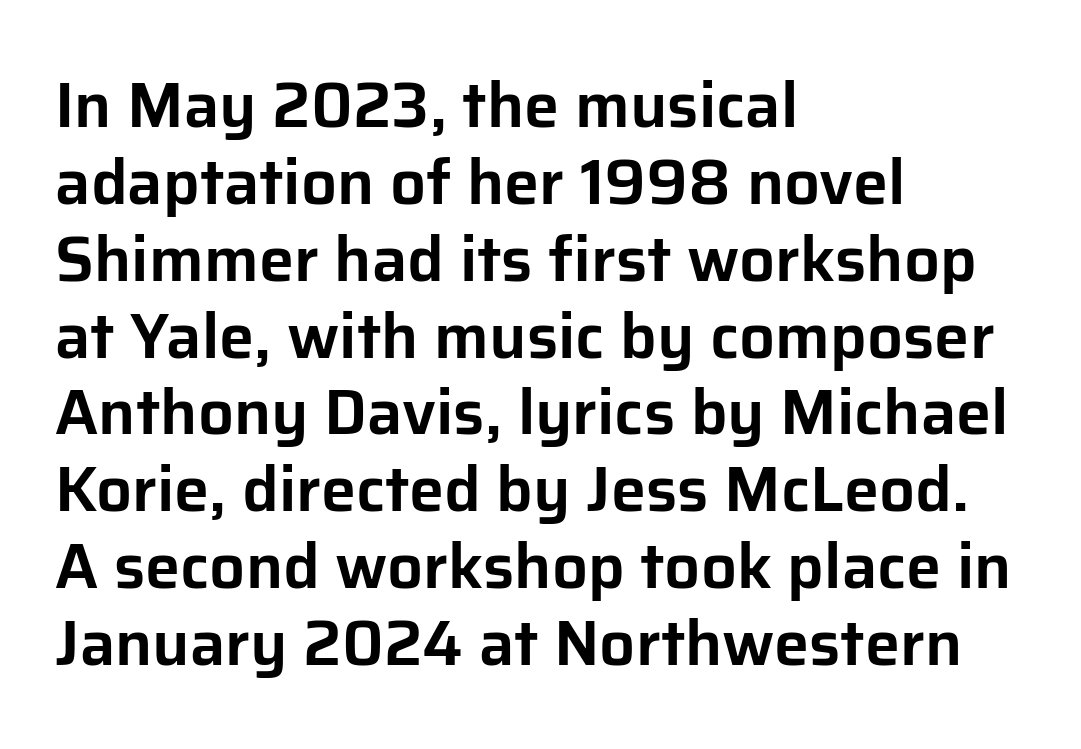
Q: Is the text italic (slanted)? A: No, it is upright.
Q: Is the typeface a serif or a sans-serif typeface? A: Sans-serif.
Q: Is the text underlined? A: No.
Q: How is the paragraph aligned? A: Left-aligned.
Q: Is the spacing between letters normal or unusually wide? A: Normal.
Q: Width (condensed, normal, or wide)? A: Normal.
Q: Stroke contrast? A: Low.
Q: x-height? A: Medium.
Q: Monospaced? A: No.
